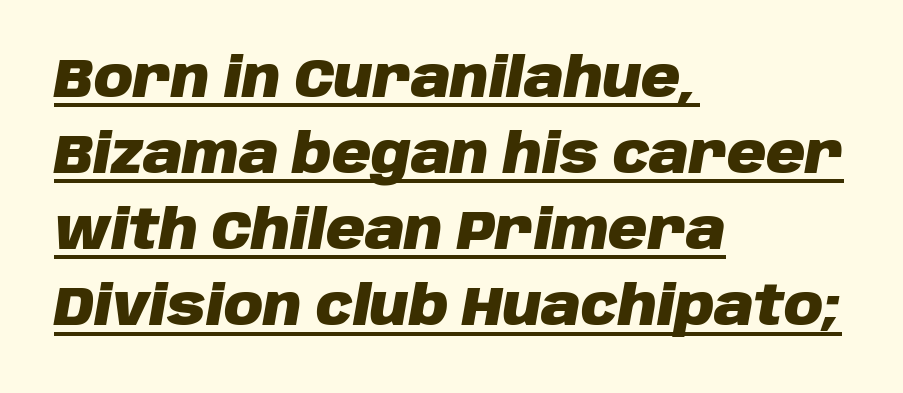
This is heavy type, rendered in bold. A normal amount of white space separates one row of letters from the next. The glyphs are accompanied by a horizontal stroke just below them. These lines are set flush left with a ragged right edge. Looking at the ascenders, they clearly lean. Each letter keeps its own natural width here, so spacing adapts to shape.
